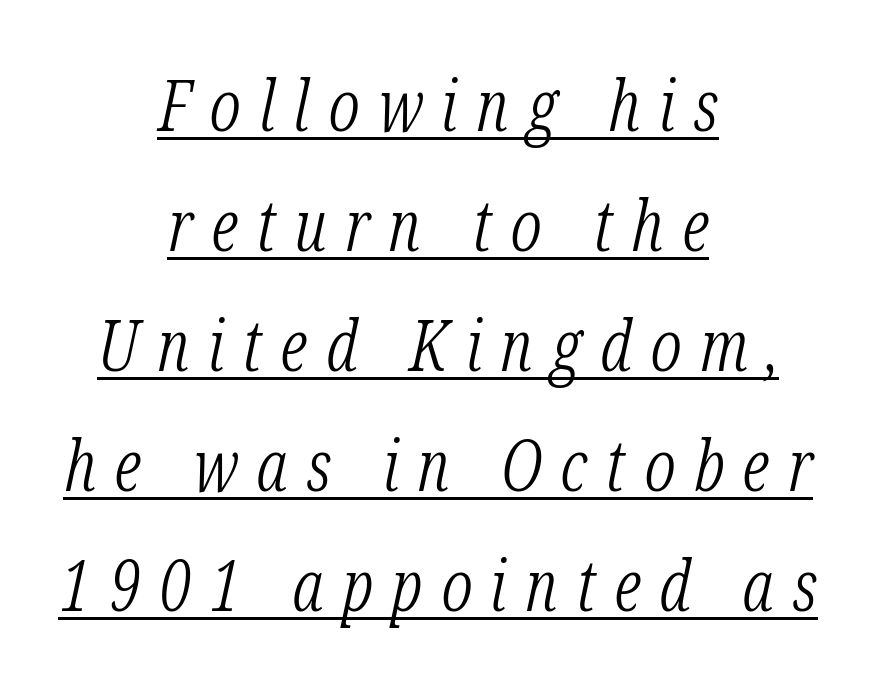
Typeset on center — no edge is straight. A baseline rule has been typeset under these characters. In terms of letterspacing, this is a distinctly airy, spread setting. Observe the lean: these are italic letterforms. Does the leading feel generous? No, just average.
